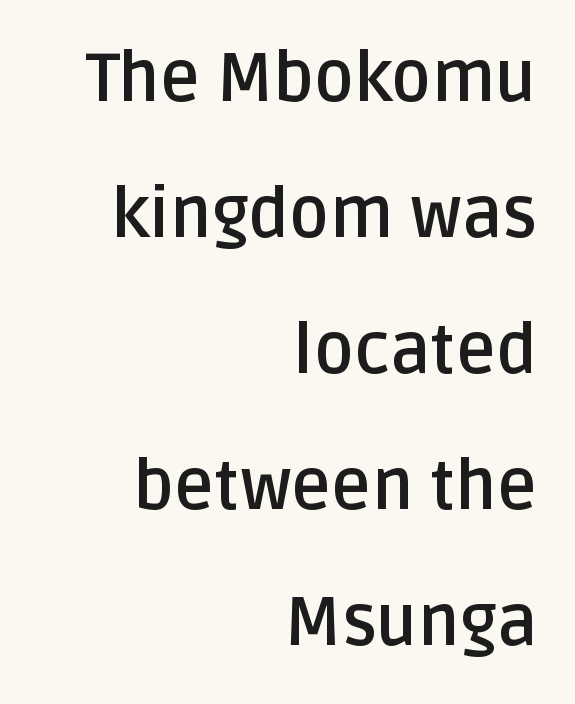
The designer dialed line spacing up above the default. A typesetter would call this zero additional tracking. Strokes here are thick enough to call this a true bold. Any mark beneath the type? The region is blank. It's the straight-up-and-down kind of type.
